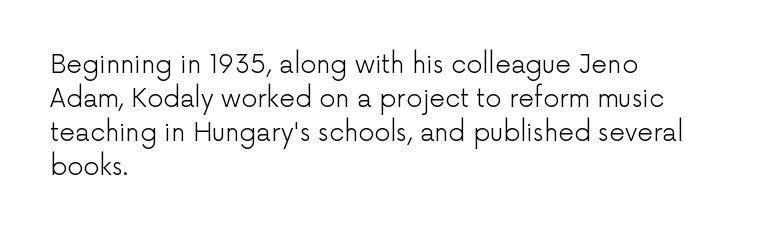
{"italic": "no", "bold": "no", "underline": "no", "align": "left", "line_spacing": "normal", "line_spacing_ratio": 1.36, "letter_spacing": "normal", "letter_spacing_em": 0.0, "glyph_px": 25}
